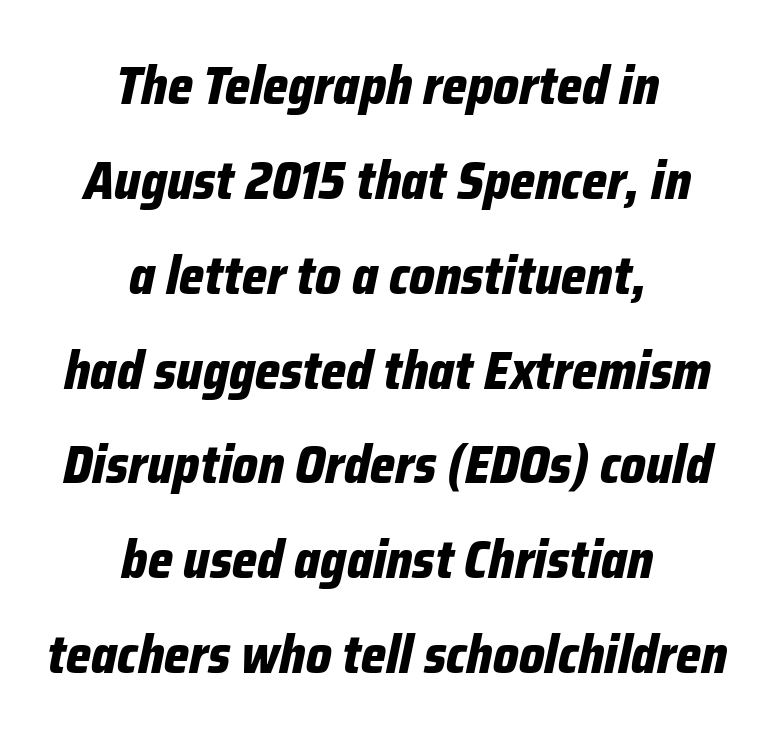
{"italic": "yes", "lean": "right", "slant_degrees": 12, "bold": "yes", "weight": "bold", "width": "condensed", "stroke_contrast": "low", "x_height": "medium", "monospaced": "no", "underline": "no", "align": "center", "line_spacing_ratio": 1.79, "letter_spacing": "normal", "letter_spacing_em": 0.0, "glyph_px": 53}
